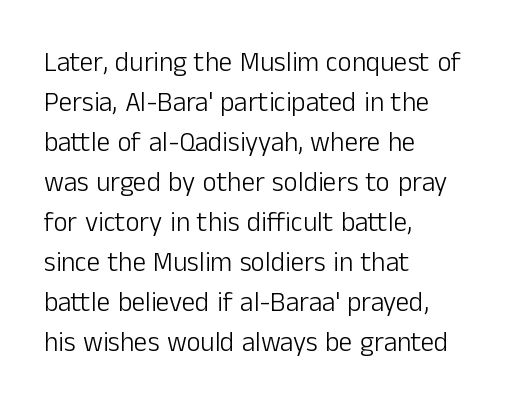
Italic: no, the glyphs are upright roman. Observe the ordinary spacing: letters are neighbours, not strangers. Line spacing here is normal. The zone under the glyphs is completely vacant. These lines stack with their left ends in a neat column.
